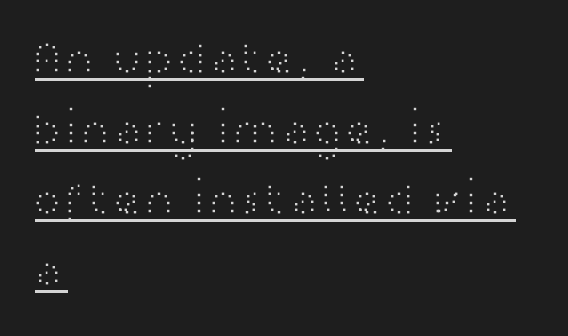
The image shows 48 px light, wide sans-serif type, upright; set left-aligned, normal line spacing (1.47x), normal letter spacing, underlined; high stroke contrast and a medium x-height.
